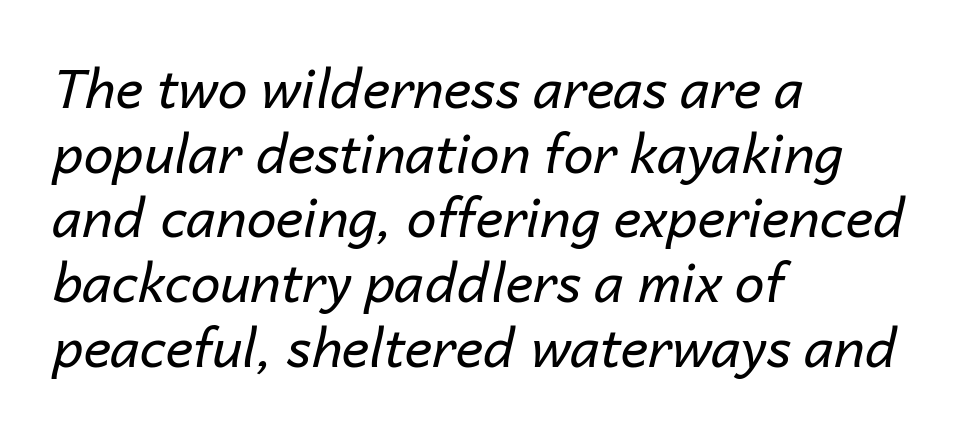
{"italic": "yes", "lean": "right", "slant_degrees": 14, "bold": "no", "weight": "regular", "width": "normal", "stroke_contrast": "low", "x_height": "medium", "monospaced": "no", "underline": "no", "align": "left", "line_spacing_ratio": 1.22, "letter_spacing": "normal", "letter_spacing_em": 0.0, "glyph_px": 53}
